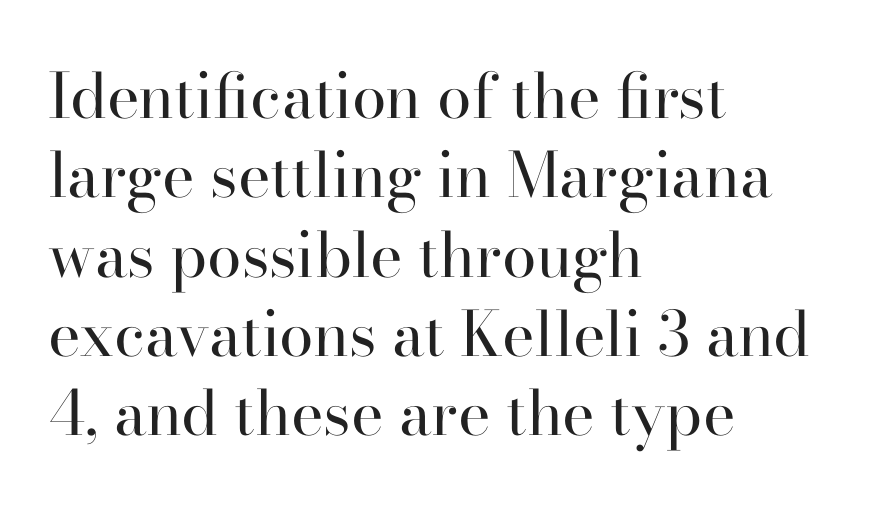
{"serif": "yes", "italic": "no", "bold": "no", "weight": "regular", "width": "normal", "stroke_contrast": "high", "x_height": "small", "monospaced": "no", "underline": "no", "align": "left", "line_spacing": "normal", "line_spacing_ratio": 1.28, "letter_spacing": "normal", "letter_spacing_em": 0.0, "glyph_px": 62}
